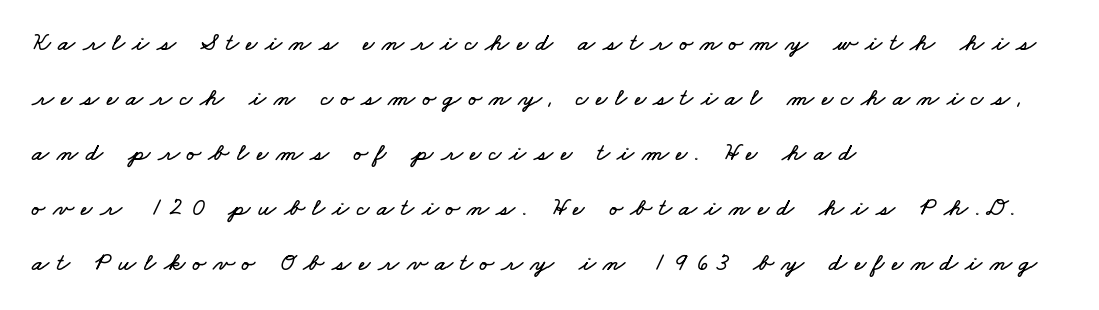
The image shows 25 px text type; set left-aligned, loose line spacing (2.2x), unusually wide letter spacing (+0.3 em), not underlined.
